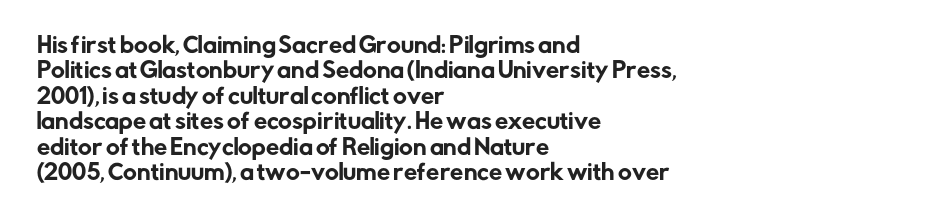
Short and long lines alike share a common starting point at left. Letters rest on an invisible, unmarked baseline. No extra tracking has been applied to these lines. Is there any slant? The stems are plumb.
